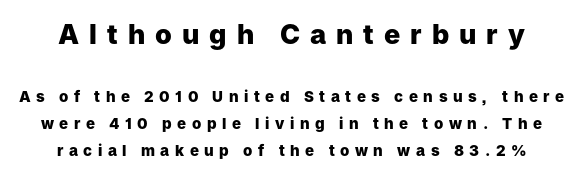
{"italic": "no", "bold": "yes", "underline": "no", "line_spacing_ratio": 1.79, "letter_spacing": "wide", "letter_spacing_em": 0.37, "larger_block": "first", "size_ratio": 1.8, "glyph_px": 27}
